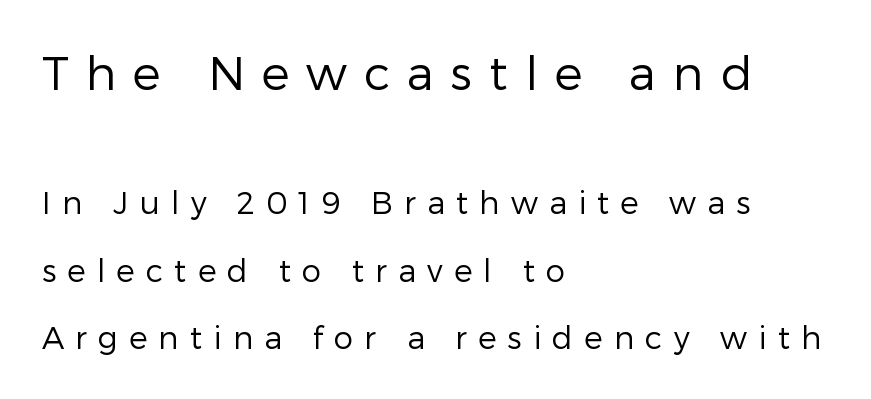
{"serif": "no", "italic": "no", "bold": "no", "weight": "regular", "width": "normal", "stroke_contrast": "low", "x_height": "medium", "monospaced": "no", "underline": "no", "align": "left", "line_spacing": "loose", "line_spacing_ratio": 2.18, "letter_spacing": "wide", "letter_spacing_em": 0.36, "larger_block": "first", "size_ratio": 1.52, "glyph_px": 47}
